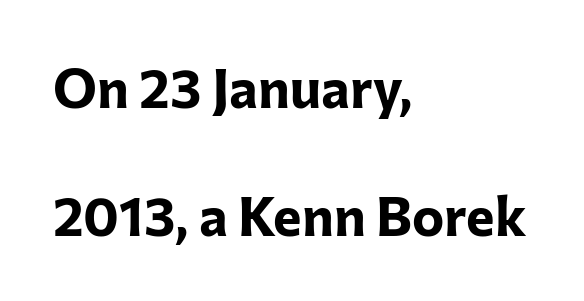
Decoration check: the copy has no underline. A dark, heavy texture on the line: the type is bold. This sample uses an upright cut, with every glyph sitting square on the baseline. Every row of glyphs begins at an identical x-position on the left.
